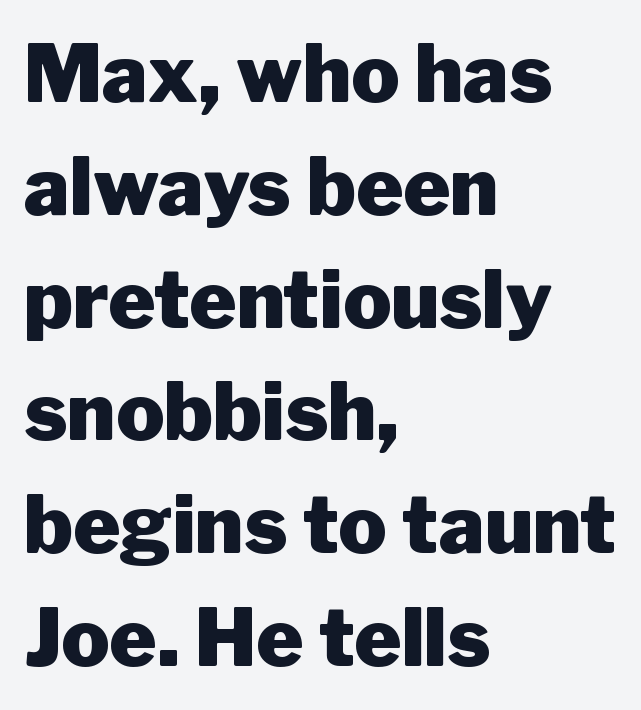
Vertical strokes here are truly vertical. A student would call this left alignment; a typographer would say flush left, rag right. Check the space under the baseline: it is left empty. Regarding leading, the lines here are spaced in the standard way.
